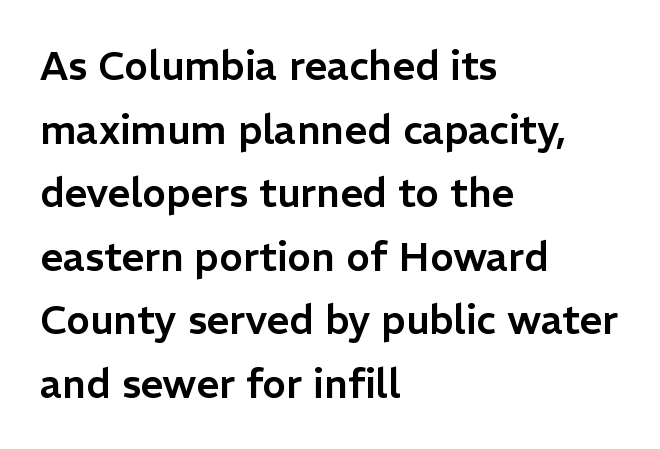
The letters advance in unequal steps, a hallmark of proportional type. There is no visible air inserted between adjacent glyphs. The passage is arranged the way most books set body copy — flush left. Italic? Not at all — the glyphs are vertical. The area under the type is left untouched.
